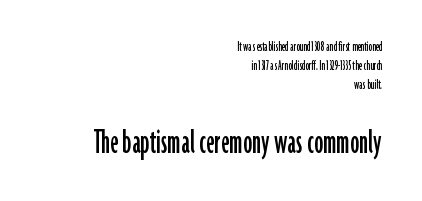
{"serif": "no", "italic": "no", "width": "condensed", "stroke_contrast": "low", "x_height": "medium", "monospaced": "no", "underline": "no", "align": "right", "line_spacing": "normal", "line_spacing_ratio": 1.37, "letter_spacing": "normal", "letter_spacing_em": 0.0, "larger_block": "second", "size_ratio": 2.57, "glyph_px": 36}
